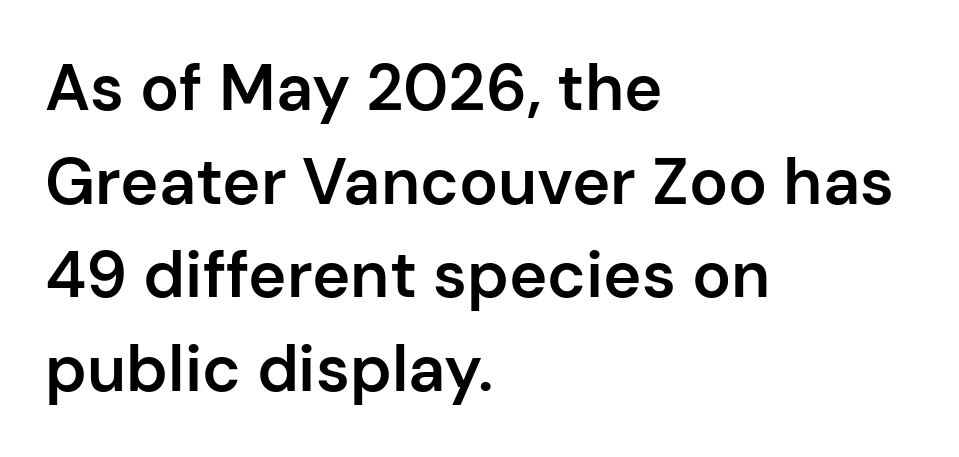
Q: Is the text bold? A: Semi-bold.
Q: Is the text italic (slanted)? A: No, it is upright.
Q: Is the typeface a serif or a sans-serif typeface? A: Sans-serif.
Q: Is the text underlined? A: No.
Q: How is the paragraph aligned? A: Left-aligned.
Q: Is the spacing between letters normal or unusually wide? A: Normal.
Q: Is the spacing between lines tight, normal or loose? A: Normal.
Q: Width (condensed, normal, or wide)? A: Normal.
Q: Stroke contrast? A: Low.
Q: x-height? A: Medium.
Q: Monospaced? A: No.
